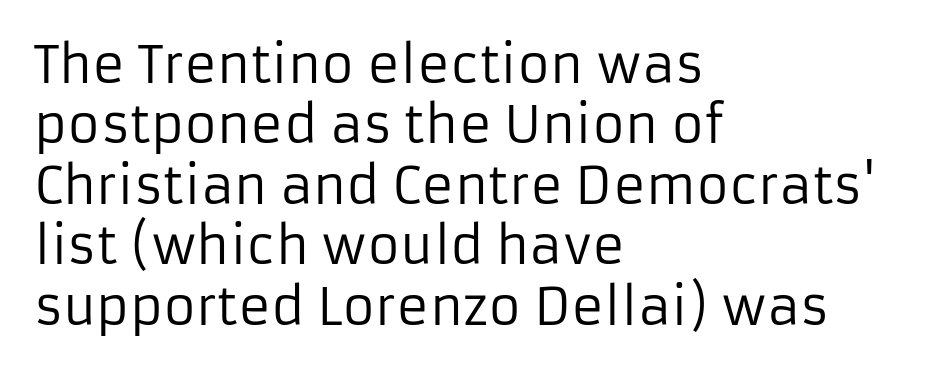
Q: Is the text bold? A: No.
Q: Is the text italic (slanted)? A: No, it is upright.
Q: Is the typeface a serif or a sans-serif typeface? A: Sans-serif.
Q: Is the text underlined? A: No.
Q: How is the paragraph aligned? A: Left-aligned.
Q: Is the spacing between letters normal or unusually wide? A: Normal.
Q: Width (condensed, normal, or wide)? A: Normal.
Q: Stroke contrast? A: Low.
Q: x-height? A: Medium.
Q: Monospaced? A: No.
